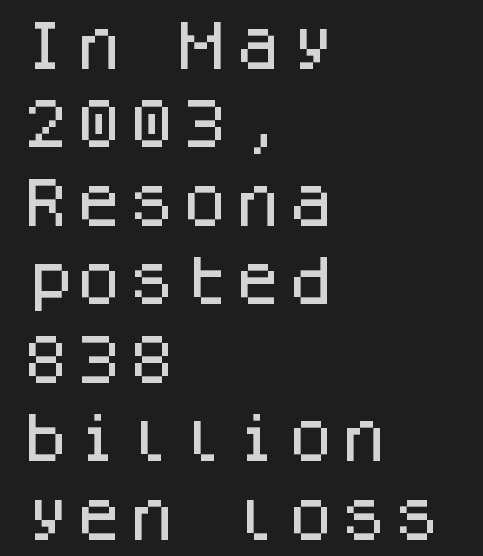
{"serif": "no", "italic": "no", "width": "normal", "stroke_contrast": "low", "x_height": "large", "monospaced": "yes", "underline": "no", "align": "left", "line_spacing": "normal", "line_spacing_ratio": 1.48, "letter_spacing": "normal", "letter_spacing_em": 0.0, "glyph_px": 53}
